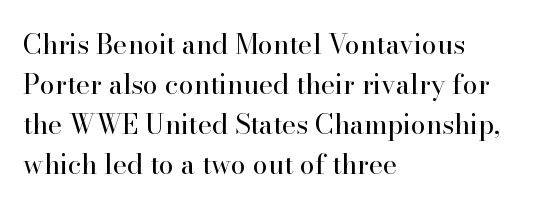
The image shows 27 px text type, upright; set left-aligned, normal line spacing (1.48x), normal letter spacing, not underlined.
